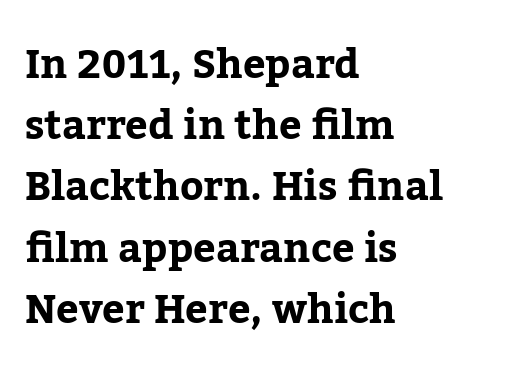
The image shows 40 px serif type, upright; set left-aligned, normal line spacing (1.53x), normal letter spacing, not underlined; low stroke contrast and a medium x-height.
